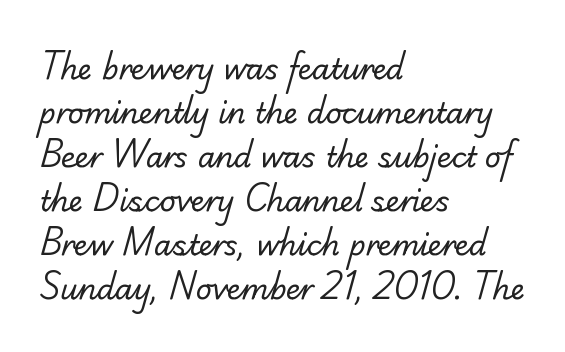
{"serif": "yes", "bold": "no", "weight": "regular", "width": "normal", "stroke_contrast": "low", "x_height": "small", "monospaced": "no", "underline": "no", "align": "left", "line_spacing": "normal", "line_spacing_ratio": 1.57, "letter_spacing": "normal", "letter_spacing_em": 0.0, "glyph_px": 28}
